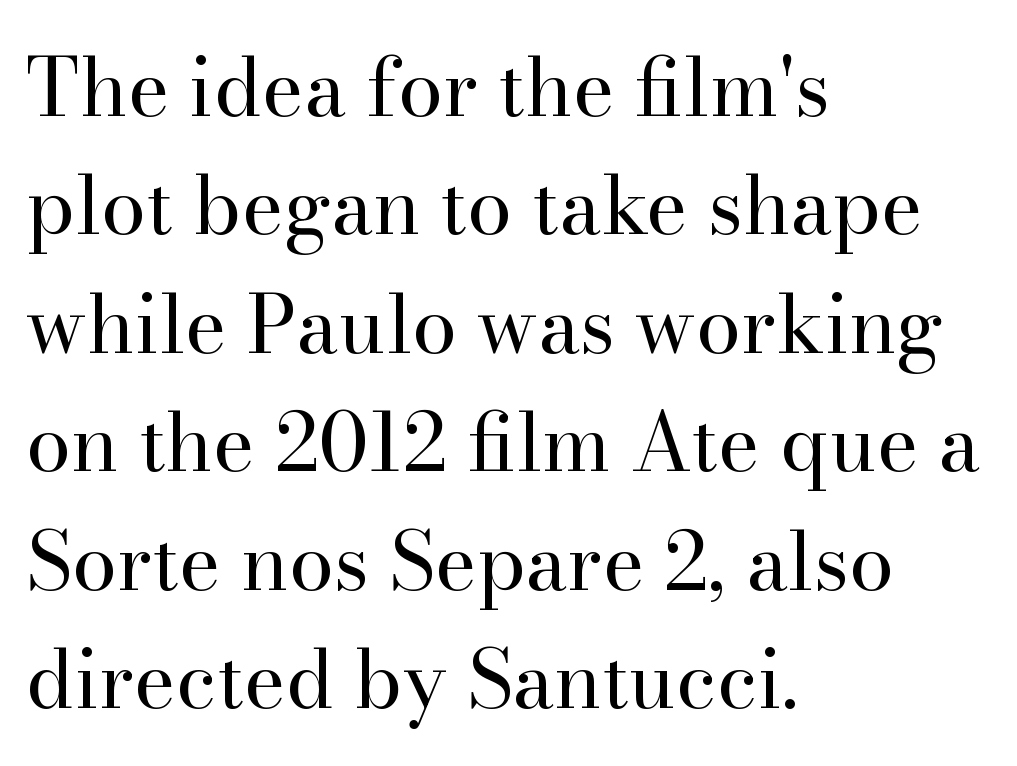
The image shows 80 px regular-weight serif type, upright; set left-aligned, normal line spacing (1.48x), normal letter spacing, not underlined; high stroke contrast and a small x-height.
